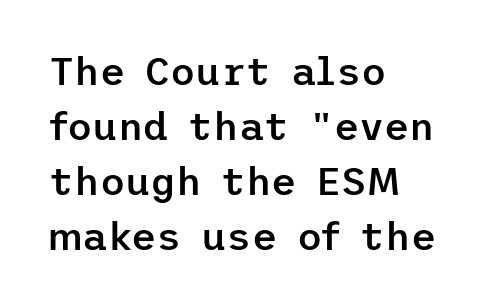
Q: Is the text bold? A: Semi-bold.
Q: Is the text italic (slanted)? A: No, it is upright.
Q: Is the typeface a serif or a sans-serif typeface? A: Sans-serif.
Q: Is the text underlined? A: No.
Q: How is the paragraph aligned? A: Left-aligned.
Q: Is the spacing between letters normal or unusually wide? A: Normal.
Q: Is the spacing between lines tight, normal or loose? A: Normal.
Q: Width (condensed, normal, or wide)? A: Normal.
Q: Stroke contrast? A: Low.
Q: x-height? A: Medium.
